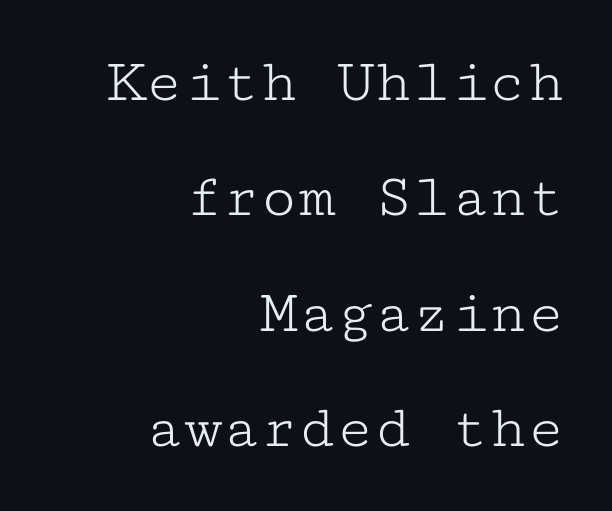
{"serif": "yes", "italic": "no", "bold": "no", "weight": "light", "width": "wide", "stroke_contrast": "low", "x_height": "medium", "monospaced": "yes", "underline": "no", "align": "right", "line_spacing_ratio": 1.83, "letter_spacing": "normal", "letter_spacing_em": 0.0, "glyph_px": 63}
